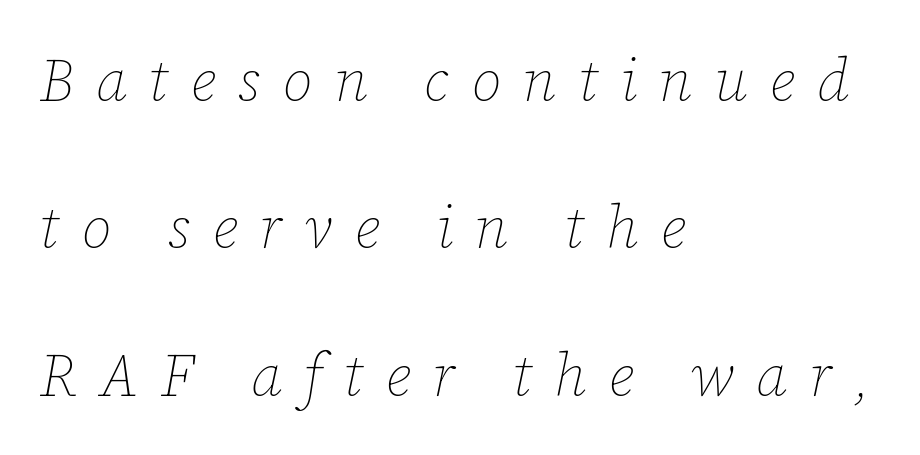
Q: Is the text bold? A: No.
Q: Is the text italic (slanted)? A: Yes, it leans right by about 12 degrees.
Q: Is the text underlined? A: No.
Q: How is the paragraph aligned? A: Left-aligned.
Q: Is the spacing between letters normal or unusually wide? A: Unusually wide.
Q: Is the spacing between lines tight, normal or loose? A: Loose.
Q: Width (condensed, normal, or wide)? A: Normal.
Q: Stroke contrast? A: Low.
Q: x-height? A: Medium.
Q: Monospaced? A: No.
